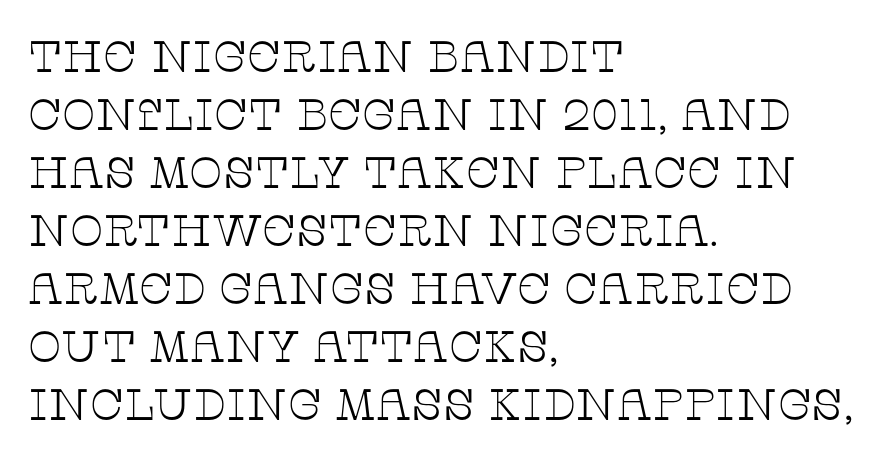
{"serif": "yes", "italic": "no", "bold": "no", "weight": "thin", "width": "wide", "stroke_contrast": "low", "x_height": "large", "monospaced": "no", "underline": "no", "align": "left", "line_spacing": "normal", "line_spacing_ratio": 1.32, "letter_spacing": "normal", "letter_spacing_em": 0.0, "glyph_px": 44}
